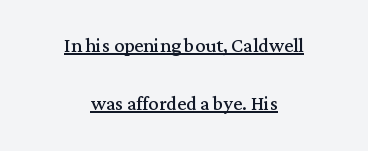
{"italic": "no", "bold": "no", "underline": "yes", "align": "center", "line_spacing": "loose", "line_spacing_ratio": 2.31, "letter_spacing": "normal", "letter_spacing_em": 0.0, "glyph_px": 25}
